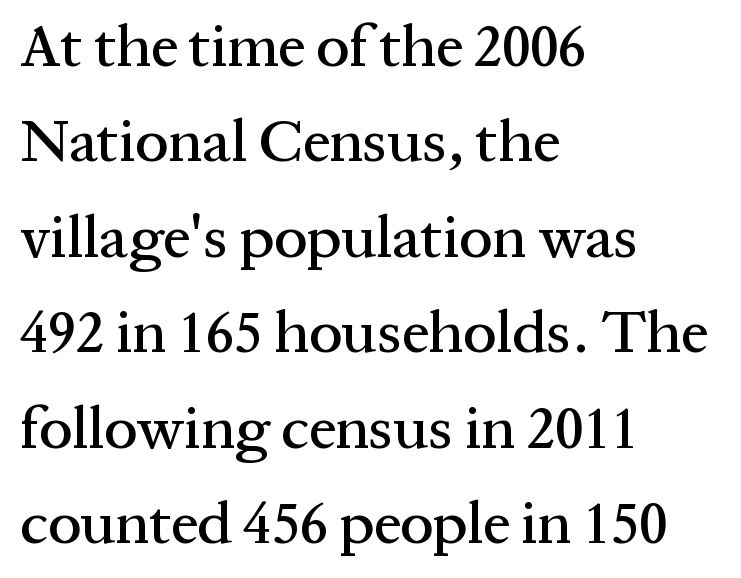
{"serif": "yes", "italic": "no", "width": "normal", "stroke_contrast": "medium", "x_height": "medium", "monospaced": "no", "underline": "no", "align": "left", "line_spacing": "normal", "line_spacing_ratio": 1.59, "letter_spacing": "normal", "letter_spacing_em": 0.0, "glyph_px": 60}
